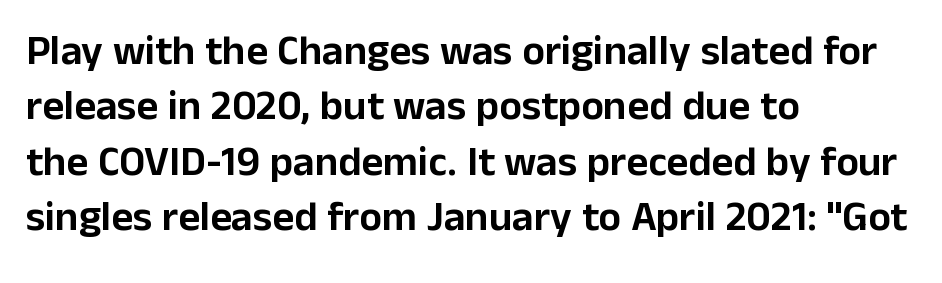
{"serif": "no", "italic": "no", "width": "normal", "stroke_contrast": "low", "x_height": "medium", "monospaced": "no", "underline": "no", "align": "left", "line_spacing": "normal", "line_spacing_ratio": 1.32, "letter_spacing": "normal", "letter_spacing_em": 0.0, "glyph_px": 42}
